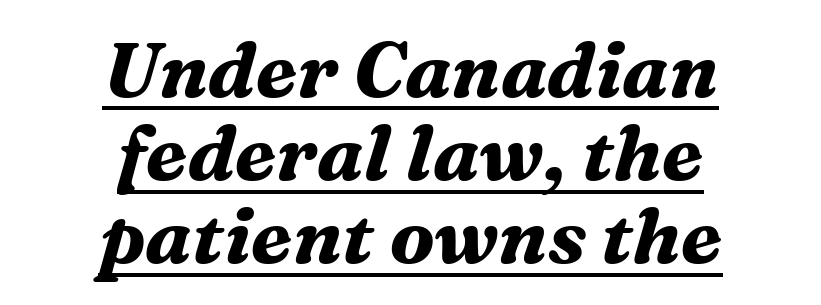
The image shows 77 px bold serif type, italic (leaning right); set centered, tight line spacing (1.08x), normal letter spacing, underlined; medium stroke contrast and a medium x-height.
